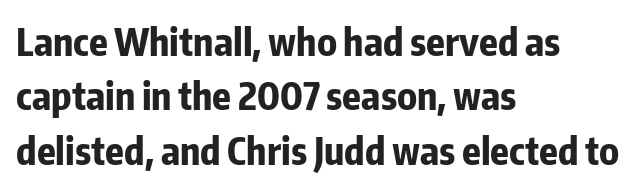
What stands out about the letter spacing? Nothing — it is the standard amount. Every character sits straight up, as roman type does. The strokes are fattened all the way to bold. Lines of text with bare space underneath. A typesetter would label this face a sans. Horizontally, the lines are justified to the leading edge only.
